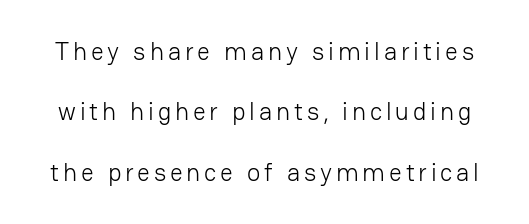
{"italic": "no", "bold": "no", "underline": "no", "line_spacing": "loose", "line_spacing_ratio": 2.42, "glyph_px": 25}
